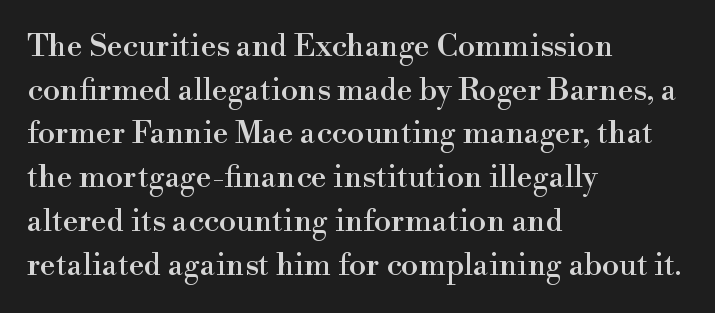
The glyphs in this specimen are seriffed. The setting favours the left margin, as ordinary paragraphs usually do. Interline gaps are of average width in this sample. The space directly below the letters is spotless.
